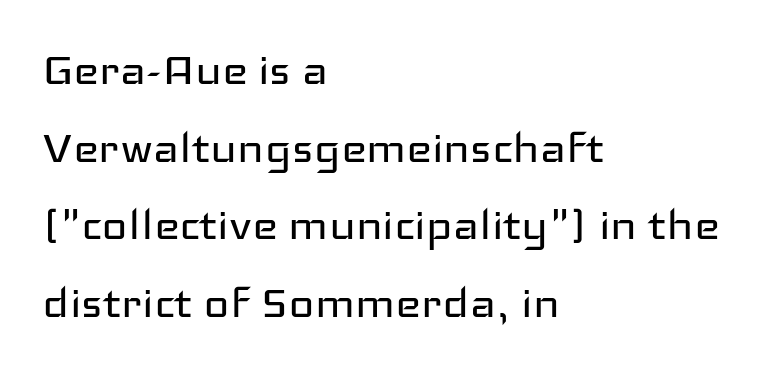
Letters have the restrained weight of plain body copy at most. A typesetter would call this proportional, since set widths differ per character. When letters stand straight like this, we call the style roman or upright. The leading is moderate, giving the passage an even texture. The face used here is a sans, in the tradition of grotesques and geometrics.
